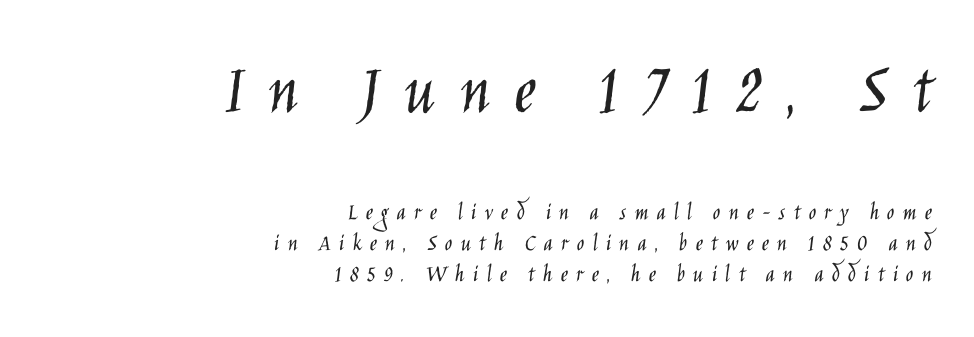
Q: Is the text bold? A: No.
Q: Is the text italic (slanted)? A: Yes.
Q: Is the typeface a serif or a sans-serif typeface? A: Sans-serif.
Q: Is the text underlined? A: No.
Q: How is the paragraph aligned? A: Right-aligned.
Q: Is the spacing between letters normal or unusually wide? A: Unusually wide.
Q: Which block of text is set in a larger size, the first (top) or the second (bottom)? A: The first (top) one.
Q: Width (condensed, normal, or wide)? A: Condensed.
Q: Stroke contrast? A: Low.
Q: x-height? A: Large.
Q: Monospaced? A: No.
